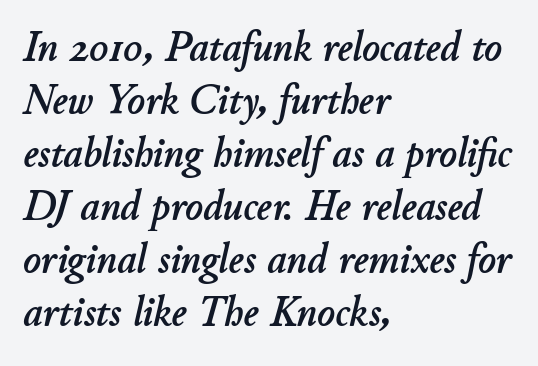
Q: Is the text italic (slanted)? A: Yes, it leans right by about 11 degrees.
Q: Is the text underlined? A: No.
Q: How is the paragraph aligned? A: Left-aligned.
Q: Is the spacing between letters normal or unusually wide? A: Normal.
Q: Is the spacing between lines tight, normal or loose? A: Normal.
Q: Width (condensed, normal, or wide)? A: Normal.
Q: Stroke contrast? A: Low.
Q: x-height? A: Small.
Q: Monospaced? A: No.
